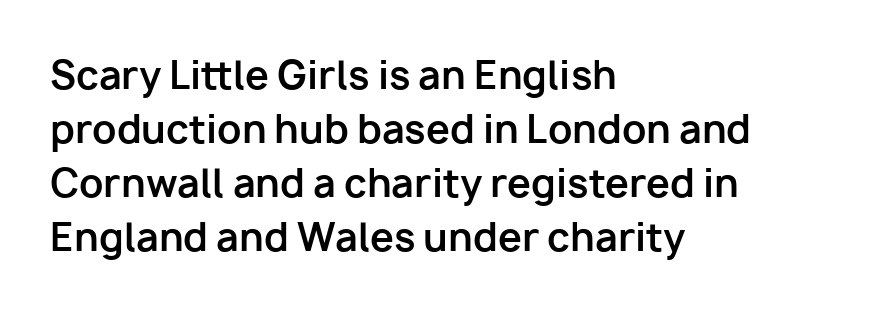
Q: Is the text bold? A: Yes.
Q: Is the text italic (slanted)? A: No, it is upright.
Q: Is the typeface a serif or a sans-serif typeface? A: Sans-serif.
Q: Is the text underlined? A: No.
Q: How is the paragraph aligned? A: Left-aligned.
Q: Is the spacing between letters normal or unusually wide? A: Normal.
Q: Is the spacing between lines tight, normal or loose? A: Normal.
Q: Width (condensed, normal, or wide)? A: Normal.
Q: Stroke contrast? A: Low.
Q: x-height? A: Medium.
Q: Monospaced? A: No.
